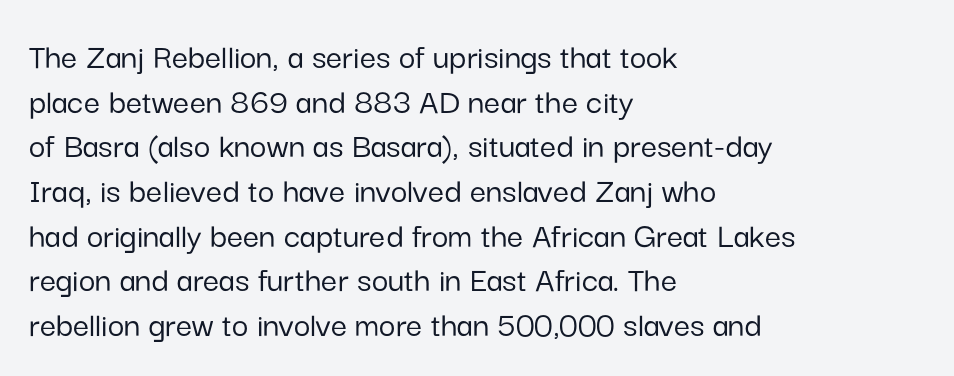
The image shows 36 px sans-serif type, upright; set left-aligned, line spacing 1.24x, normal letter spacing, not underlined; low stroke contrast and a medium x-height.
